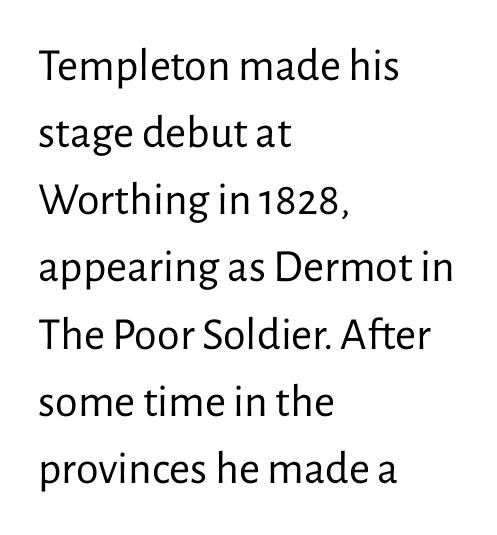
Q: Is the text bold? A: No.
Q: Is the text italic (slanted)? A: No, it is upright.
Q: Is the typeface a serif or a sans-serif typeface? A: Sans-serif.
Q: Is the text underlined? A: No.
Q: How is the paragraph aligned? A: Left-aligned.
Q: Is the spacing between letters normal or unusually wide? A: Normal.
Q: Is the spacing between lines tight, normal or loose? A: Normal.
Q: Width (condensed, normal, or wide)? A: Normal.
Q: Stroke contrast? A: Low.
Q: x-height? A: Medium.
Q: Monospaced? A: No.
